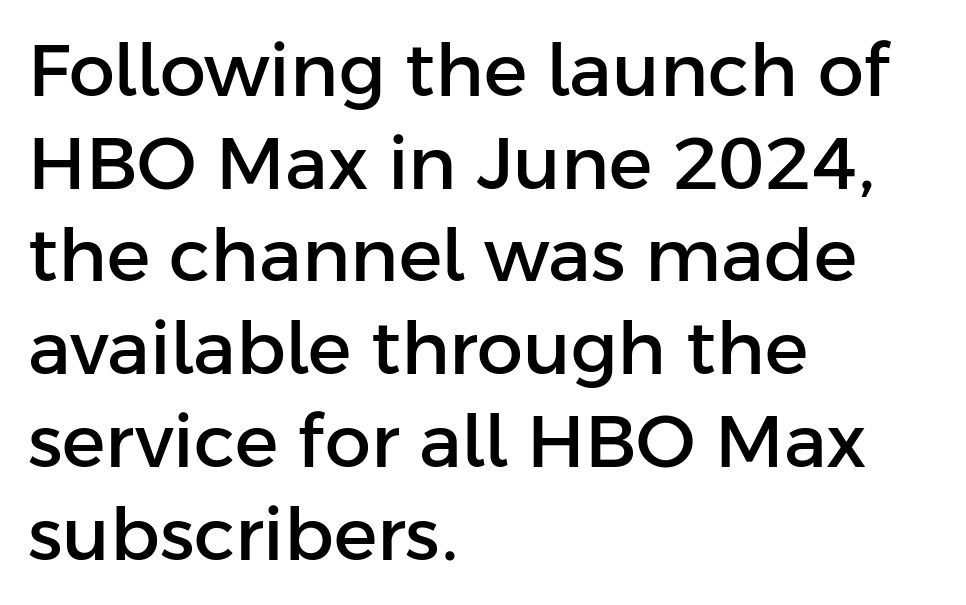
This rendering employs a face without finishing strokes, i.e., a sans-serif. The letters advance in unequal steps, a hallmark of proportional type. Caption: standard tracking, unaltered. The space beneath each line is pristine and unruled.
